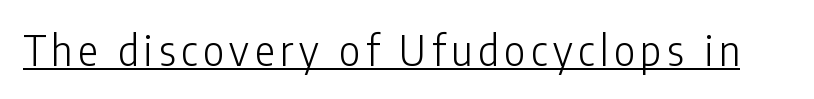
Vertical strokes here are truly vertical. Counters stay open thanks to moderate or lighter strokes. This rendering employs a face without finishing strokes, i.e., a sans-serif. You could not count columns in this text — the font is proportionally spaced.
